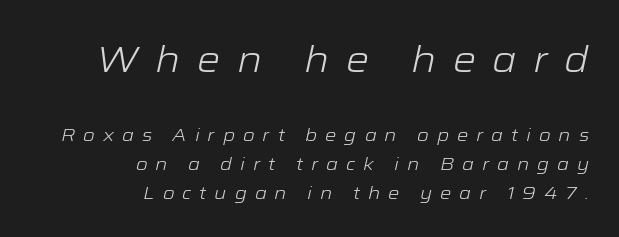
Think of a printed novel: that variable character pitch is what you see here. Does extra space separate the letters? Yes, quite a lot of it. Just letters on the line, the space beneath them empty. Weight class: somewhere from thin through regular.
